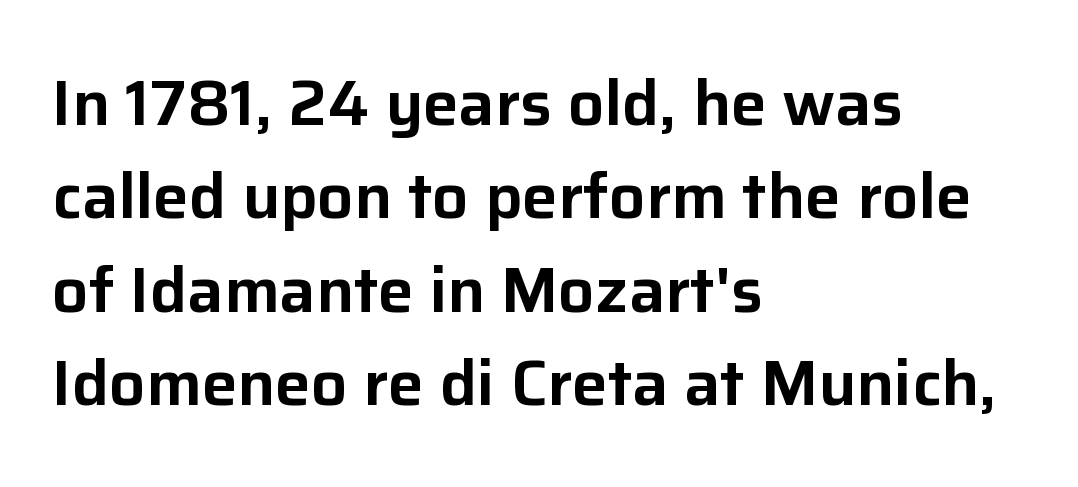
Q: Is the text italic (slanted)? A: No, it is upright.
Q: Is the typeface a serif or a sans-serif typeface? A: Sans-serif.
Q: Is the text underlined? A: No.
Q: How is the paragraph aligned? A: Left-aligned.
Q: Is the spacing between letters normal or unusually wide? A: Normal.
Q: Is the spacing between lines tight, normal or loose? A: Normal.
Q: Width (condensed, normal, or wide)? A: Normal.
Q: Stroke contrast? A: Low.
Q: x-height? A: Medium.
Q: Monospaced? A: No.
